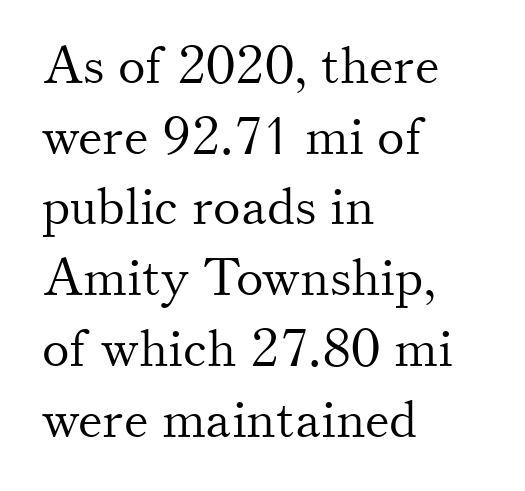
The image shows 52 px light serif type, upright; set left-aligned, normal line spacing (1.36x), normal letter spacing, not underlined; medium stroke contrast and a small x-height.
